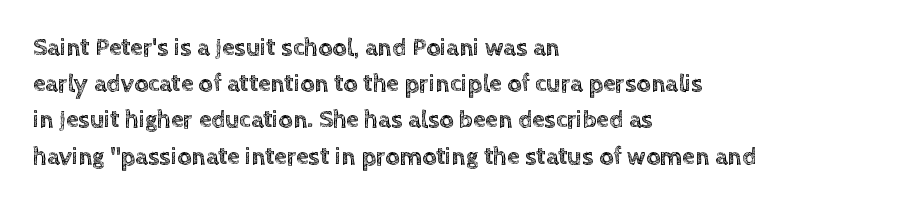
{"italic": "no", "underline": "no", "align": "left", "line_spacing": "normal", "line_spacing_ratio": 1.45, "letter_spacing": "normal", "letter_spacing_em": 0.0, "glyph_px": 25}
